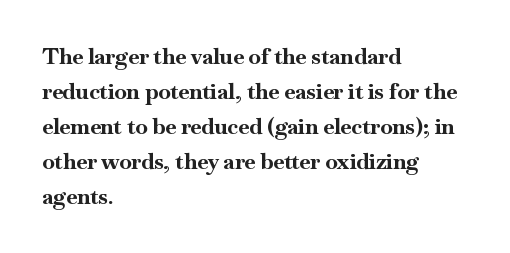
Horizontal bands of white between lines are of average thickness. The rendering keeps characters at their native spacing. Line beginnings align vertically; line endings do not. The font is running at its bold setting. No italicization has been applied; the sample stays upright.
